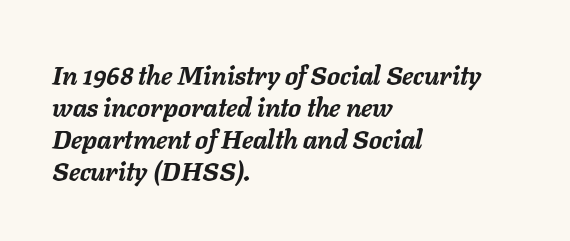
The image shows 26 px bold type, italic (leaning right); set left-aligned, line spacing 1.23x, normal letter spacing, not underlined.
